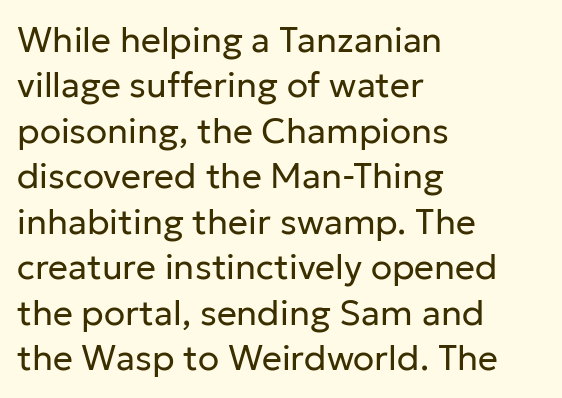
The image shows 35 px regular-weight sans-serif type, upright; set left-aligned, normal line spacing (1.3x), normal letter spacing, not underlined; low stroke contrast and a medium x-height.
